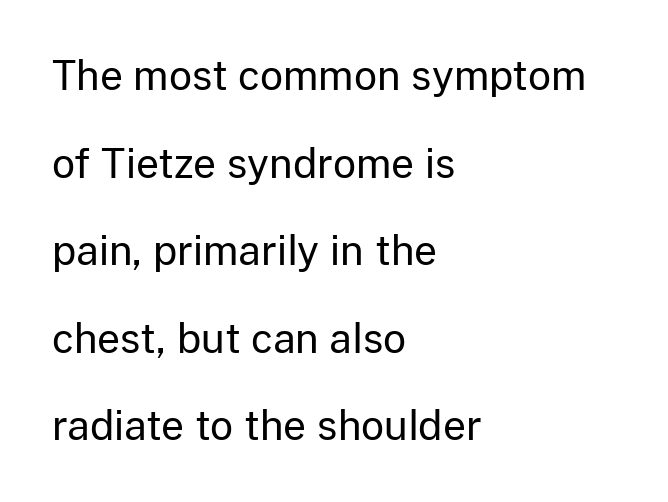
The image shows 40 px regular-weight sans-serif type, upright; set left-aligned, loose line spacing (2.19x), normal letter spacing, not underlined; low stroke contrast and a medium x-height.
